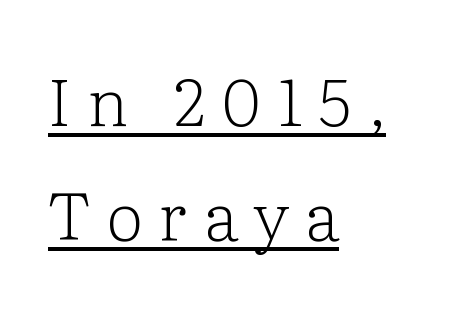
{"serif": "yes", "italic": "no", "bold": "no", "weight": "light", "width": "normal", "stroke_contrast": "low", "x_height": "medium", "monospaced": "no", "underline": "yes", "align": "left", "line_spacing_ratio": 1.72, "letter_spacing": "wide", "letter_spacing_em": 0.24, "glyph_px": 66}
